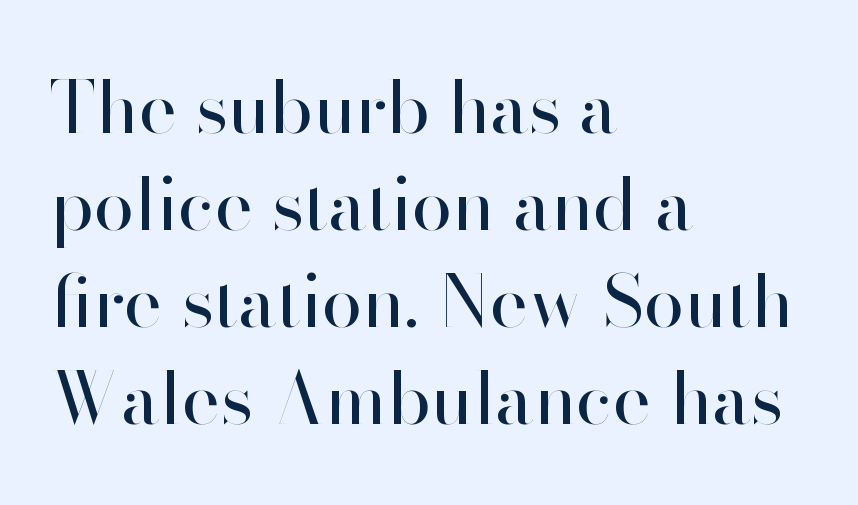
Weight class: somewhere from thin through regular. Nothing unusual about the tracking: characters are spaced as the font intends. This sample is left-justified, so line endings fall wherever the words run out. Successive baselines arrive at the customary interval.
